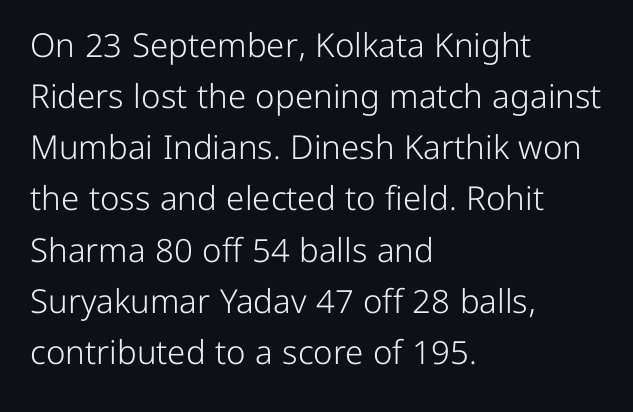
{"serif": "no", "italic": "no", "bold": "no", "weight": "light", "width": "normal", "stroke_contrast": "low", "x_height": "medium", "monospaced": "no", "underline": "no", "align": "left", "line_spacing": "normal", "line_spacing_ratio": 1.55, "letter_spacing": "normal", "letter_spacing_em": 0.0, "glyph_px": 33}
